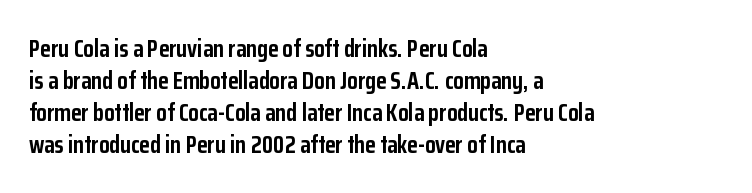
Q: Is the text bold? A: Yes.
Q: Is the text italic (slanted)? A: No, it is upright.
Q: Is the text underlined? A: No.
Q: How is the paragraph aligned? A: Left-aligned.
Q: Is the spacing between letters normal or unusually wide? A: Normal.
Q: Is the spacing between lines tight, normal or loose? A: Normal.
